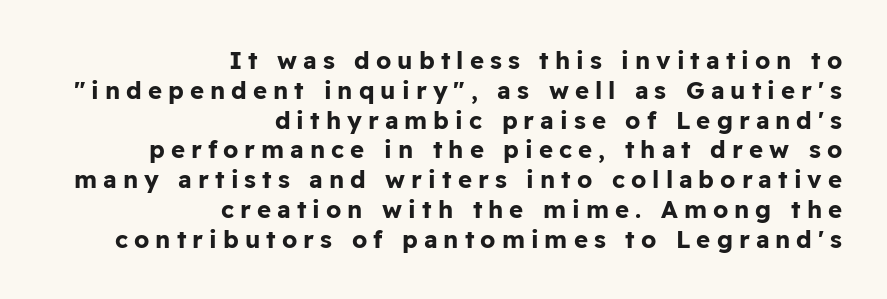
The image shows 24 px bold type, upright; set right-aligned, line spacing 1.24x, unusually wide letter spacing (+0.25 em), not underlined.
